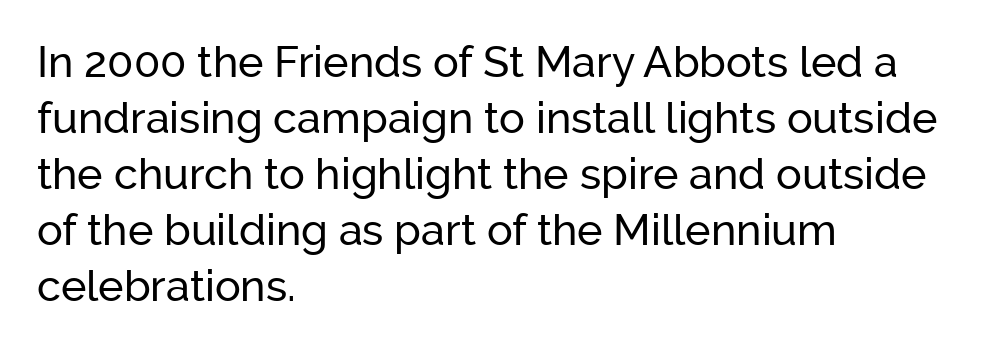
Notice how the passage keeps a crisp vertical edge on the left only. No extra tracking has been applied to these lines. Letterform terminals end flat and unadorned throughout the passage. Do the characters align in a grid? No, the font is proportional.
